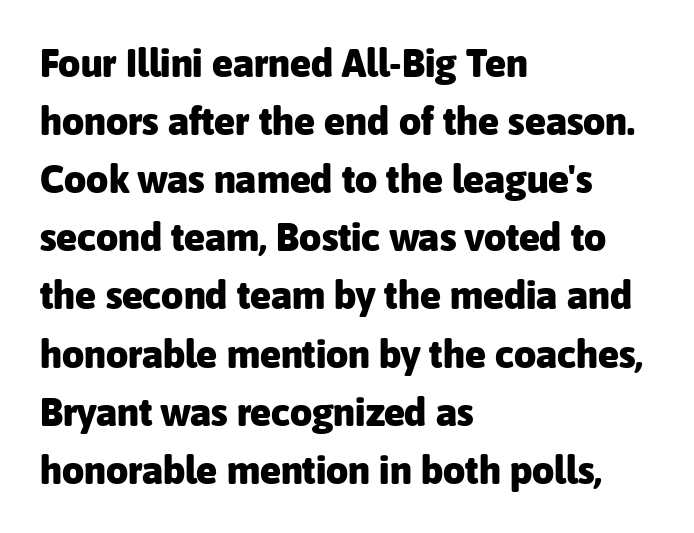
Q: Is the text bold? A: Yes.
Q: Is the text italic (slanted)? A: No, it is upright.
Q: Is the typeface a serif or a sans-serif typeface? A: Sans-serif.
Q: Is the text underlined? A: No.
Q: How is the paragraph aligned? A: Left-aligned.
Q: Is the spacing between letters normal or unusually wide? A: Normal.
Q: Is the spacing between lines tight, normal or loose? A: Normal.
Q: Width (condensed, normal, or wide)? A: Normal.
Q: Stroke contrast? A: Low.
Q: x-height? A: Medium.
Q: Monospaced? A: No.
